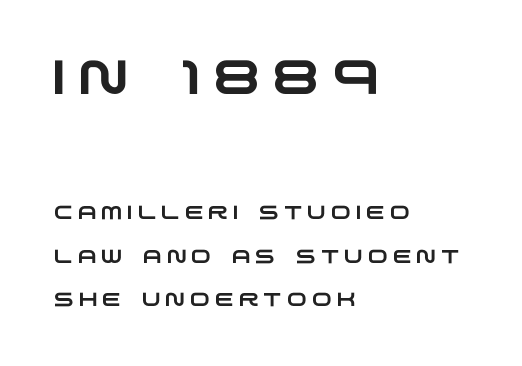
{"serif": "no", "width": "wide", "stroke_contrast": "low", "x_height": "large", "monospaced": "no", "underline": "no", "align": "left", "line_spacing": "loose", "line_spacing_ratio": 2.29, "letter_spacing": "wide", "letter_spacing_em": 0.26, "larger_block": "first", "size_ratio": 2.53, "glyph_px": 48}
